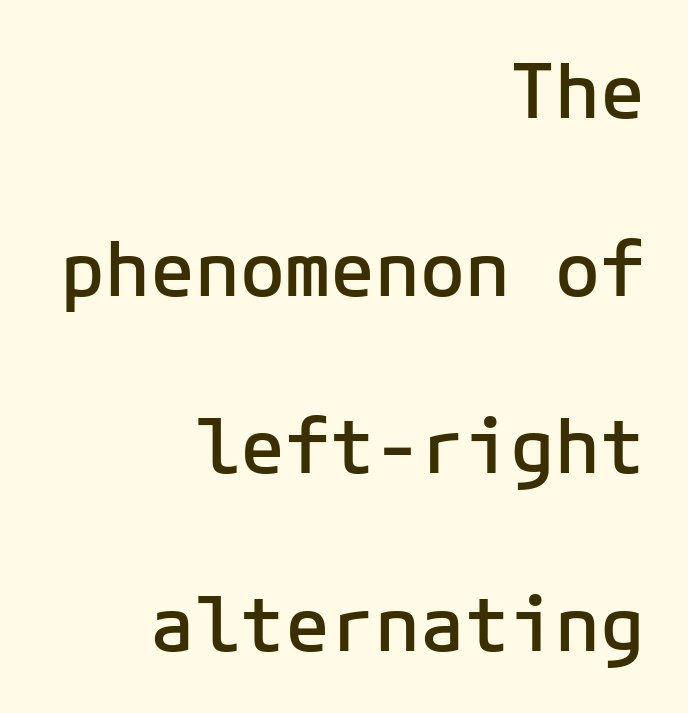
The image shows 75 px semibold sans-serif type, upright; set right-aligned, loose line spacing (2.37x), normal letter spacing, not underlined; low stroke contrast and a medium x-height.
